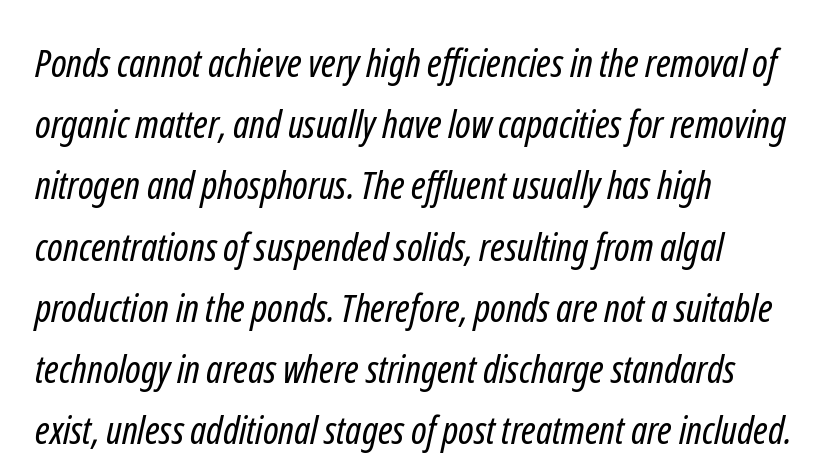
The image shows 39 px regular-weight, condensed sans-serif type; set left-aligned, normal line spacing (1.57x), normal letter spacing, not underlined; low stroke contrast and a medium x-height.
